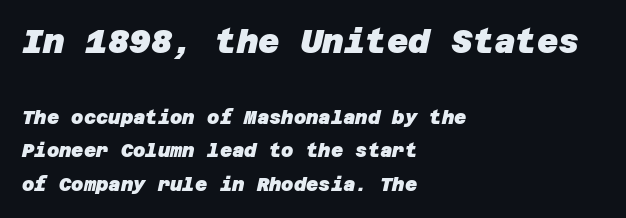
{"serif": "no", "bold": "yes", "weight": "heavy", "width": "normal", "stroke_contrast": "low", "x_height": "large", "underline": "no", "align": "left", "line_spacing_ratio": 1.75, "letter_spacing": "normal", "letter_spacing_em": 0.0, "larger_block": "first", "size_ratio": 1.74, "glyph_px": 33}
